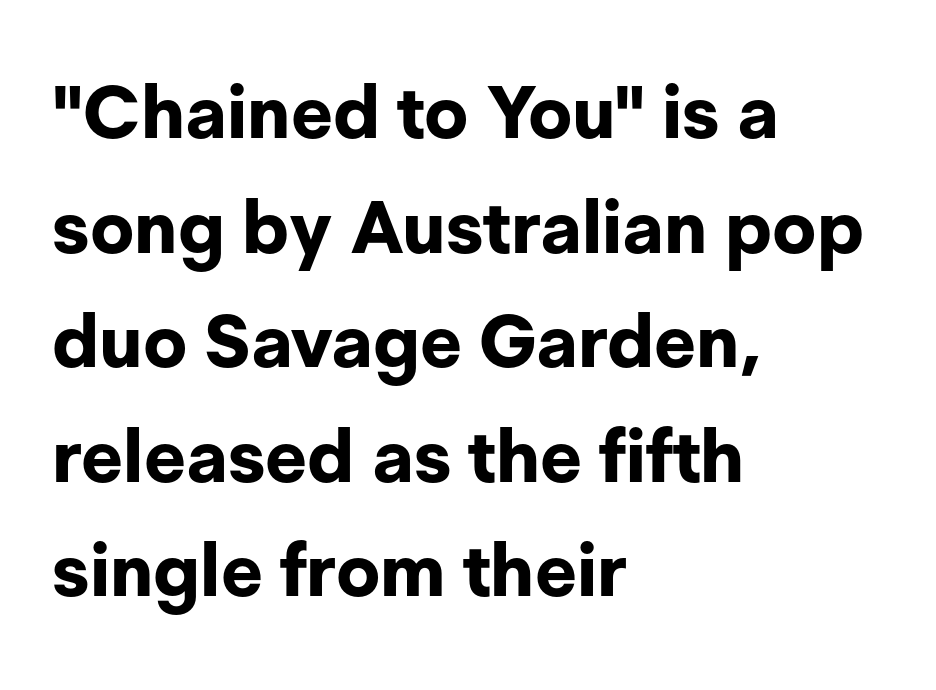
The characters look thick and weighty, a clear bold. In terms of letterspacing, this is plain default setting. You can tell it's not italic because the verticals are truly vertical. The space between consecutive lines is moderate.
